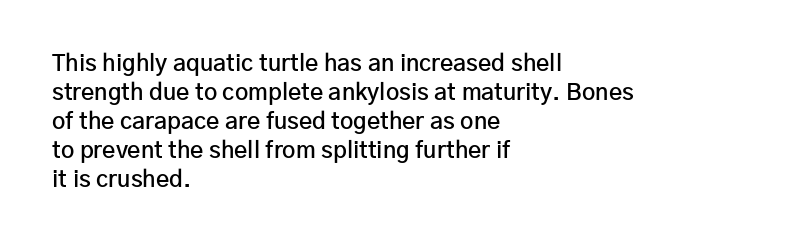
The image shows 23 px text type, upright; set left-aligned, normal line spacing (1.26x), normal letter spacing, not underlined.
